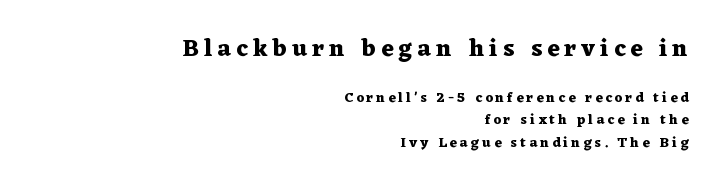
{"italic": "no", "bold": "yes", "underline": "no", "align": "right", "line_spacing": "normal", "line_spacing_ratio": 1.61, "letter_spacing": "wide", "letter_spacing_em": 0.22, "larger_block": "first", "size_ratio": 1.71, "glyph_px": 24}
